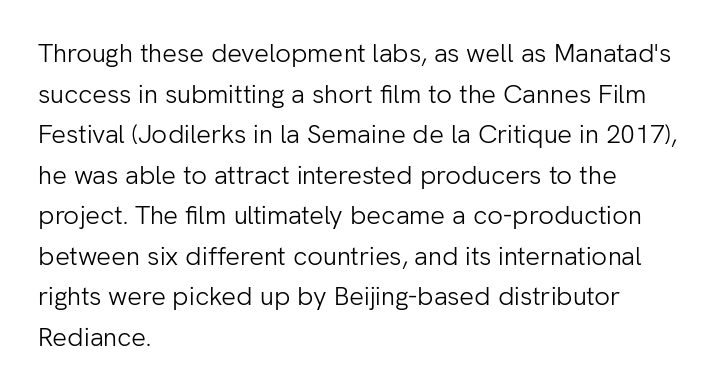
The image shows 26 px text type, upright; set left-aligned, normal line spacing (1.56x), normal letter spacing, not underlined.
